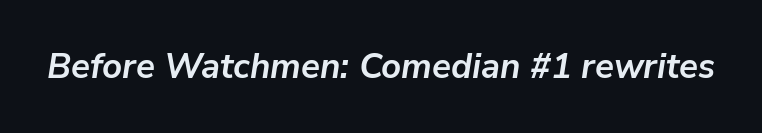
The image shows 35 px semibold type, italic (leaning right); set normal letter spacing, not underlined; low stroke contrast and a medium x-height.
